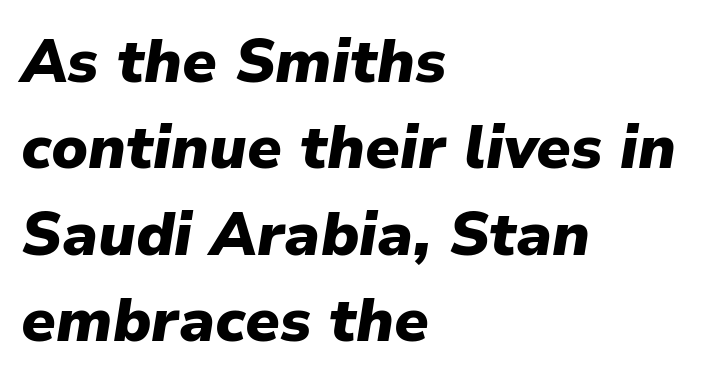
The image shows 60 px heavy type, italic (leaning right); set left-aligned, normal line spacing (1.44x), normal letter spacing, not underlined; low stroke contrast and a medium x-height.
